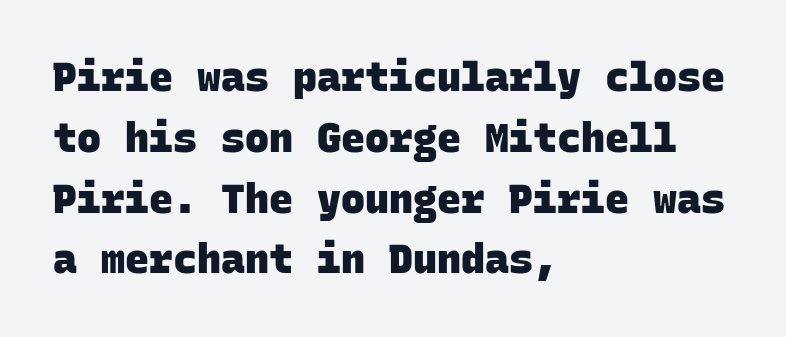
Normally led — the rows are evenly, conventionally spaced. Tracking here is standard; glyphs follow each other at the usual distance. Strokes here are thick enough to call this a true bold. Does the type have serifs? No, each stem ends abruptly.
